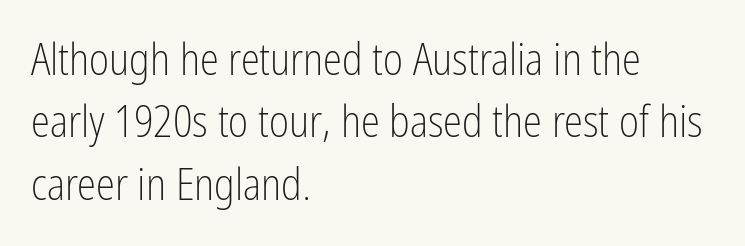
Compared with a typical body face, this is equally light or lighter still. Does the lettering tilt? It doesn't — this is upright. The face used here is a sans, in the tradition of grotesques and geometrics. Reading down the column, the eye jumps a familiar distance to each next line. The rendering uses natural spacing where letterforms have individual widths.
